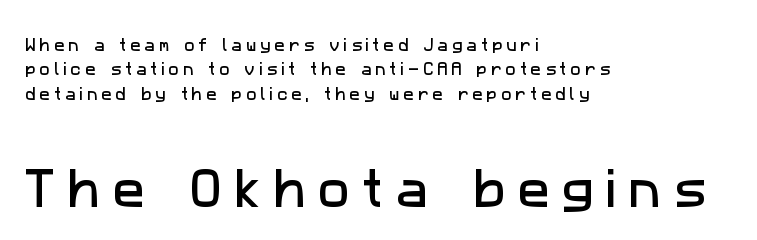
Q: Is the typeface a serif or a sans-serif typeface? A: Sans-serif.
Q: Is the text underlined? A: No.
Q: How is the paragraph aligned? A: Left-aligned.
Q: Is the spacing between letters normal or unusually wide? A: Unusually wide.
Q: Which block of text is set in a larger size, the first (top) or the second (bottom)? A: The second (bottom) one.
Q: Width (condensed, normal, or wide)? A: Normal.
Q: Stroke contrast? A: Low.
Q: x-height? A: Medium.
Q: Monospaced? A: No.
